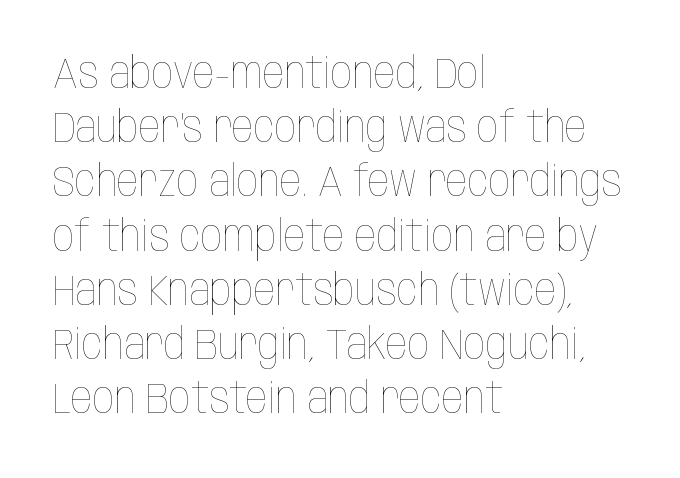
{"italic": "no", "bold": "no", "weight": "thin", "width": "condensed", "stroke_contrast": "low", "x_height": "large", "monospaced": "no", "underline": "no", "align": "left", "line_spacing": "normal", "line_spacing_ratio": 1.26, "letter_spacing": "normal", "letter_spacing_em": 0.0, "glyph_px": 43}
